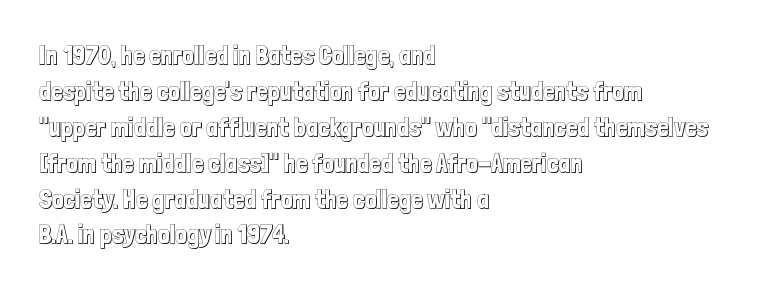
This is roman type, the default non-slanted kind. Standard letterfit; no display-style spreading of the glyphs. Evenly set lines give the paragraph a standard silhouette. The specimen omits any rule beneath the text block's lines. The paragraph shown leans on its left margin.
